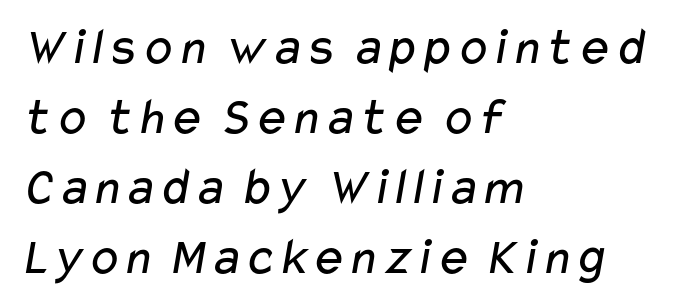
{"serif": "no", "bold": "no", "weight": "regular", "width": "wide", "stroke_contrast": "low", "x_height": "medium", "monospaced": "no", "underline": "no", "align": "left", "line_spacing": "normal", "line_spacing_ratio": 1.32, "letter_spacing": "normal", "letter_spacing_em": 0.0, "glyph_px": 53}
